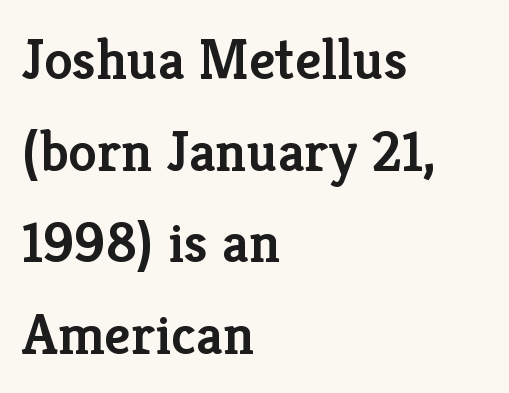
{"serif": "yes", "italic": "no", "bold": "semi", "weight": "semibold", "width": "normal", "stroke_contrast": "low", "x_height": "medium", "monospaced": "no", "underline": "no", "align": "left", "line_spacing": "normal", "line_spacing_ratio": 1.58, "letter_spacing": "normal", "letter_spacing_em": 0.0, "glyph_px": 58}
